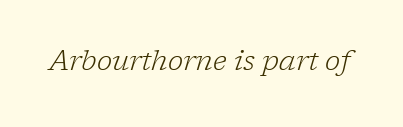
The image shows 28 px light serif type, italic (leaning right); set normal letter spacing, not underlined; low stroke contrast and a medium x-height.
